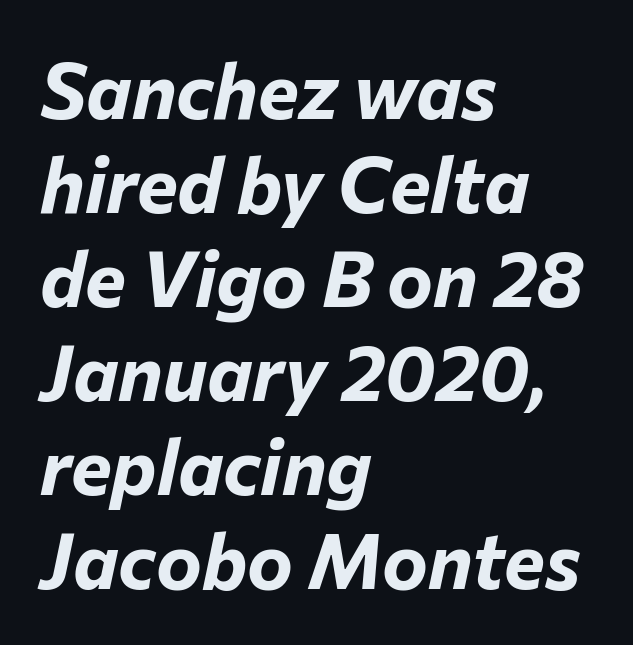
Q: Is the text bold? A: Yes.
Q: Is the text italic (slanted)? A: Yes, it leans right by about 12 degrees.
Q: Is the text underlined? A: No.
Q: How is the paragraph aligned? A: Left-aligned.
Q: Is the spacing between letters normal or unusually wide? A: Normal.
Q: Width (condensed, normal, or wide)? A: Normal.
Q: Stroke contrast? A: Low.
Q: x-height? A: Medium.
Q: Monospaced? A: No.
